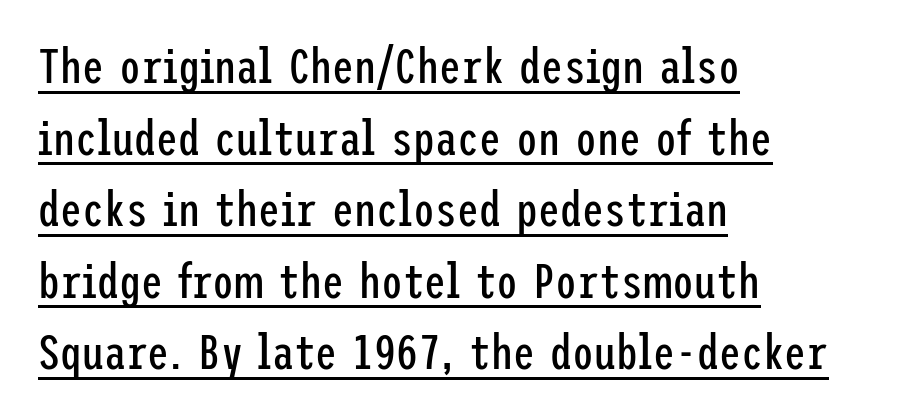
Notice how descenders clear the ascenders below comfortably — that's standard leading. Quick note: not italic, upright. Left-aligned paragraph, ragged on the right. Examine the stroke ends and you'll find no serifs. Caption: standard tracking, unaltered. The typesetting does not lean heavy: it is not bold.
